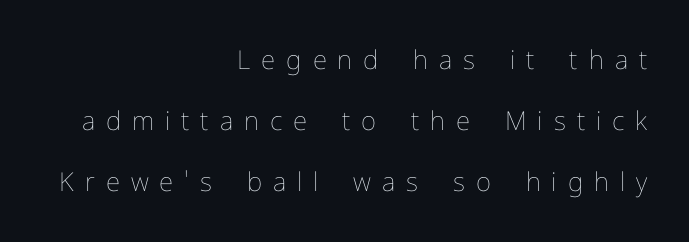
{"italic": "no", "bold": "no", "underline": "no", "align": "right", "line_spacing": "loose", "line_spacing_ratio": 2.35, "letter_spacing": "wide", "letter_spacing_em": 0.42, "glyph_px": 26}
